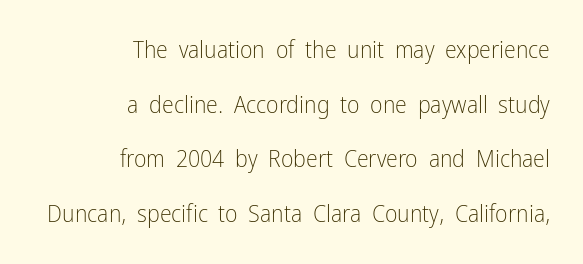
The image shows 24 px text type, upright; set right-aligned, loose line spacing (2.28x), normal letter spacing, not underlined.
